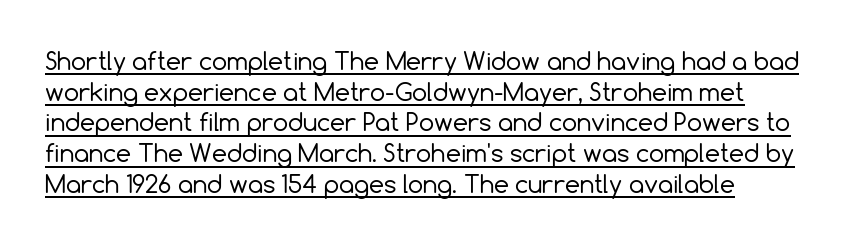
Compared with undecorated copy, this sample adds a rule below the words. This is not heavy type; no bold has been used. If you drew a line through each stem, it would be perfectly vertical. This sample keeps an unexceptional amount of space between lines.
